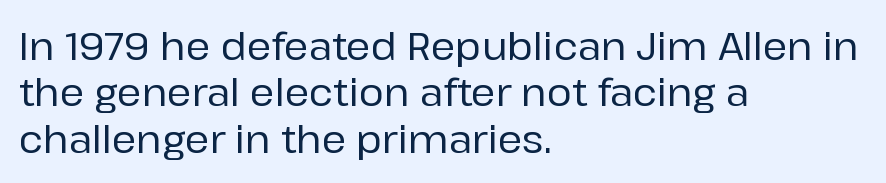
The image shows 38 px sans-serif type, upright; set left-aligned, line spacing 1.22x, normal letter spacing, not underlined; low stroke contrast and a medium x-height.
